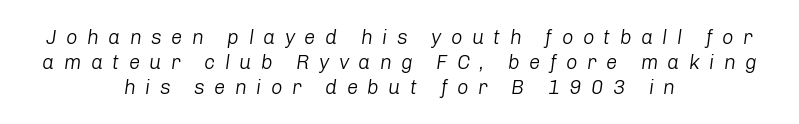
{"italic": "yes", "lean": "right", "slant_degrees": 8, "bold": "no", "underline": "no", "align": "center", "line_spacing": "normal", "line_spacing_ratio": 1.25, "letter_spacing": "wide", "letter_spacing_em": 0.47, "glyph_px": 20}
